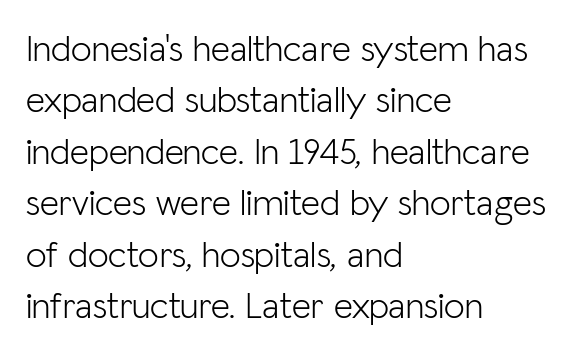
The image shows 37 px light sans-serif type, upright; set left-aligned, normal line spacing (1.39x), normal letter spacing, not underlined; low stroke contrast and a medium x-height.
